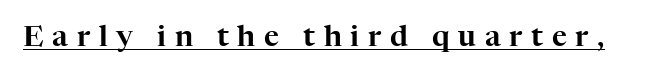
The image shows 29 px serif type, upright; set unusually wide letter spacing (+0.3 em), underlined; high stroke contrast and a medium x-height.
